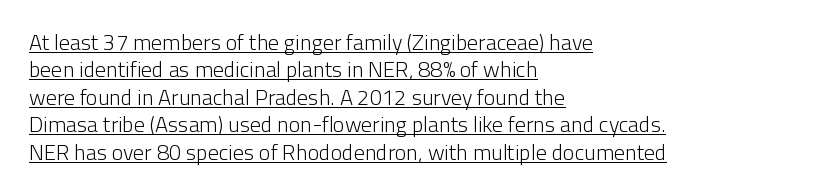
The image shows 22 px text type, upright; set left-aligned, normal line spacing (1.25x), normal letter spacing, underlined.
